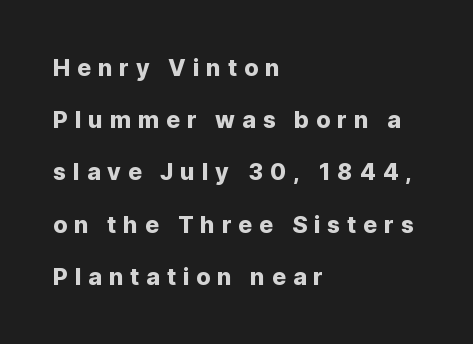
Q: Is the text italic (slanted)? A: No, it is upright.
Q: Is the text underlined? A: No.
Q: How is the paragraph aligned? A: Left-aligned.
Q: Is the spacing between letters normal or unusually wide? A: Unusually wide.
Q: Is the spacing between lines tight, normal or loose? A: Loose.
